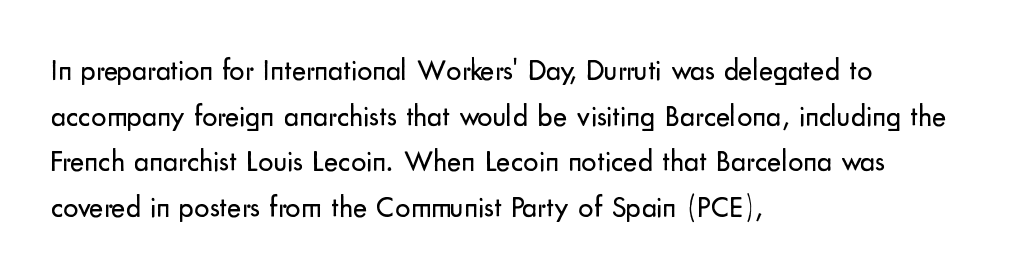
The image shows 30 px regular-weight sans-serif type, upright; set left-aligned, normal line spacing (1.52x), normal letter spacing, not underlined; low stroke contrast and a small x-height.
